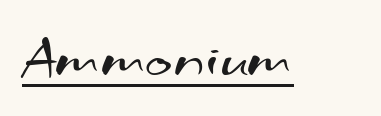
Varying glyph widths throughout — classic text-font behaviour. The passage shown is not bold in any degree. What stands out about the letter spacing? Nothing — it is the standard amount. Underlining? Definitely there.
